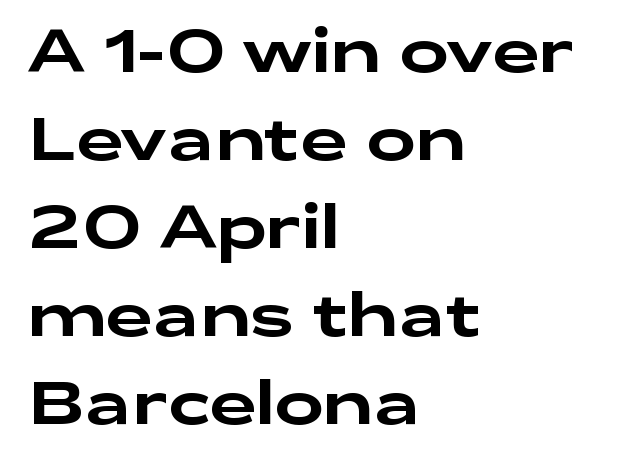
{"serif": "no", "italic": "no", "width": "wide", "stroke_contrast": "low", "x_height": "medium", "monospaced": "no", "underline": "no", "align": "left", "line_spacing": "normal", "line_spacing_ratio": 1.49, "letter_spacing": "normal", "letter_spacing_em": 0.0, "glyph_px": 59}
